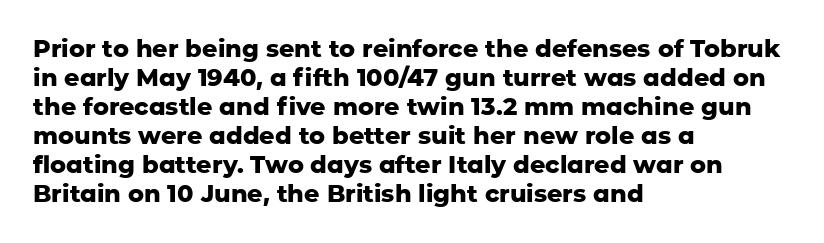
{"italic": "no", "bold": "yes", "underline": "no", "align": "left", "line_spacing_ratio": 1.21, "letter_spacing": "normal", "letter_spacing_em": 0.0, "glyph_px": 24}
